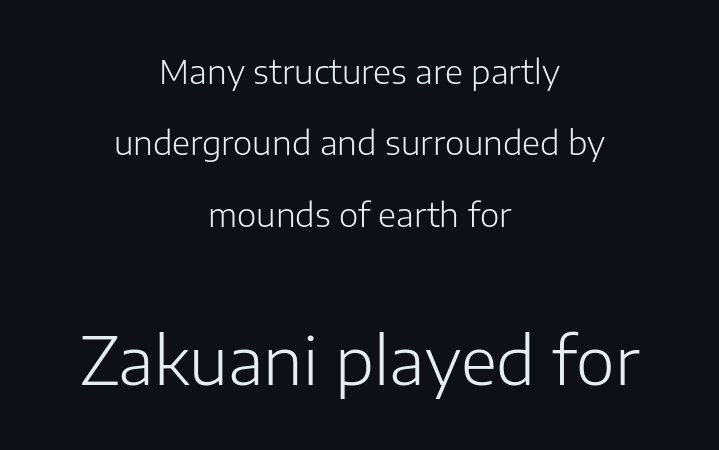
The image shows 66 px light sans-serif type, upright; set centered, loose line spacing (2.16x), normal letter spacing, not underlined; the second (bottom) block is 2.0x larger; low stroke contrast and a medium x-height.
